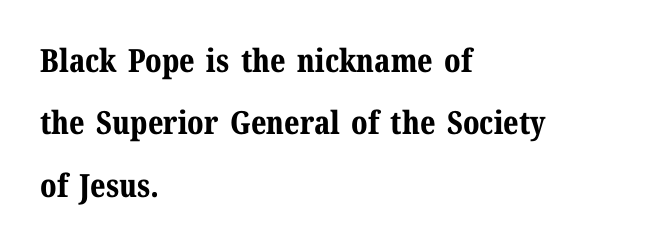
Just letters on the line, the space beneath them empty. Observe the ordinary spacing: letters are neighbours, not strangers. Reading down the block, your eye returns to a fixed left position each line. The font family rendered here belongs to the serif group. Baseline-to-baseline distance is far greater than the letter height.
